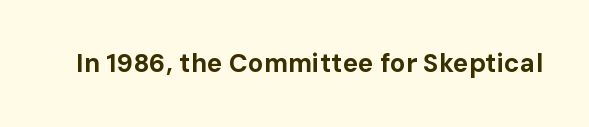
Q: Is the text bold? A: Yes.
Q: Is the text italic (slanted)? A: No, it is upright.
Q: Is the text underlined? A: No.
Q: Is the spacing between letters normal or unusually wide? A: Normal.
